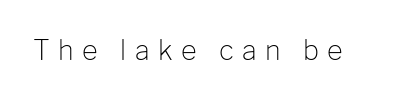
{"italic": "no", "bold": "no", "underline": "no", "letter_spacing": "wide", "letter_spacing_em": 0.31, "glyph_px": 27}
